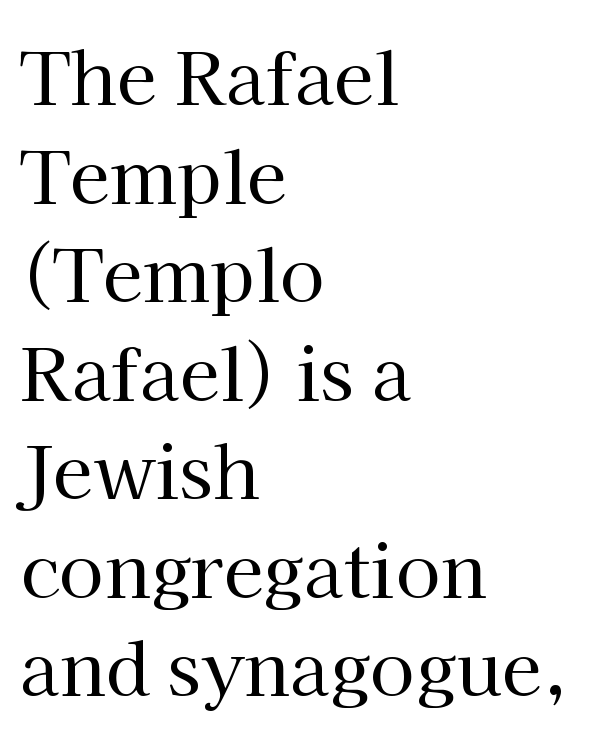
{"serif": "yes", "italic": "no", "bold": "no", "weight": "regular", "width": "normal", "stroke_contrast": "high", "x_height": "medium", "monospaced": "no", "underline": "no", "align": "left", "line_spacing": "normal", "line_spacing_ratio": 1.35, "letter_spacing": "normal", "letter_spacing_em": 0.0, "glyph_px": 73}
